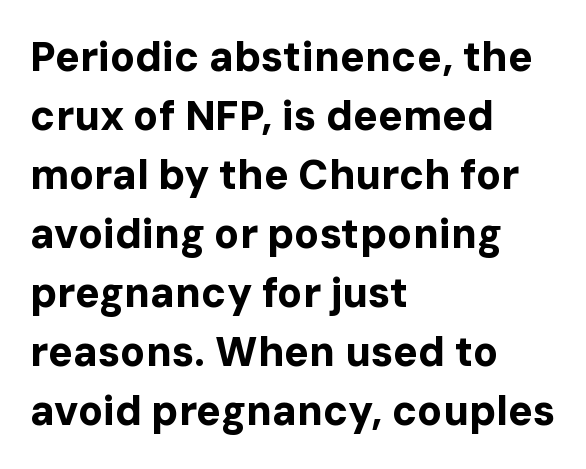
Students, this is bold: see how much ink each stroke carries. The space between consecutive lines is moderate. Style check: upright. Does the copy run flush right? No — it runs flush left. The gaps between neighbouring characters are ordinary and unremarkable. Nope, no serifs anywhere on these letters.
